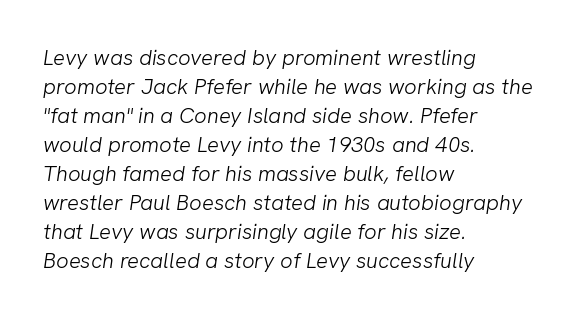
{"bold": "no", "underline": "no", "align": "left", "line_spacing": "normal", "line_spacing_ratio": 1.32, "letter_spacing": "normal", "letter_spacing_em": 0.0, "glyph_px": 22}
